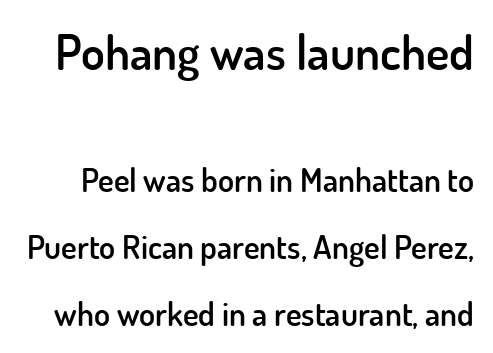
The image shows 49 px semibold sans-serif type, upright; set loose line spacing (2.03x), normal letter spacing, not underlined; the first (top) block is 1.48x larger; low stroke contrast and a small x-height.
